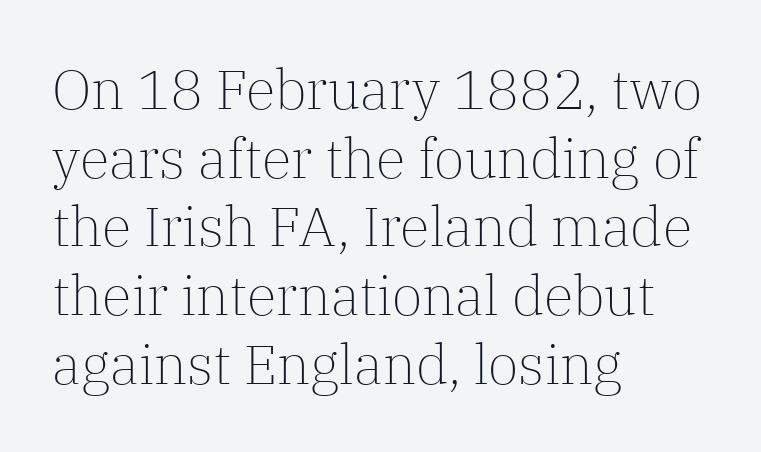
The image shows 55 px light serif type, upright; set left-aligned, normal line spacing (1.25x), normal letter spacing, not underlined; low stroke contrast and a medium x-height.
